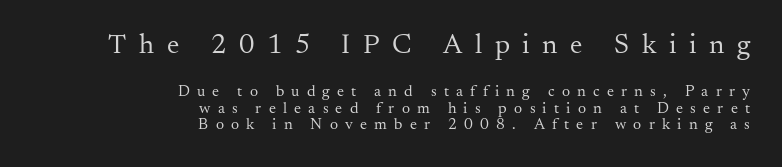
Q: Is the text bold? A: No.
Q: Is the text italic (slanted)? A: No, it is upright.
Q: Is the typeface a serif or a sans-serif typeface? A: Serif.
Q: Is the text underlined? A: No.
Q: How is the paragraph aligned? A: Right-aligned.
Q: Is the spacing between letters normal or unusually wide? A: Unusually wide.
Q: Is the spacing between lines tight, normal or loose? A: Tight.
Q: Which block of text is set in a larger size, the first (top) or the second (bottom)? A: The first (top) one.
Q: Width (condensed, normal, or wide)? A: Normal.
Q: Stroke contrast? A: Medium.
Q: x-height? A: Small.
Q: Monospaced? A: No.
